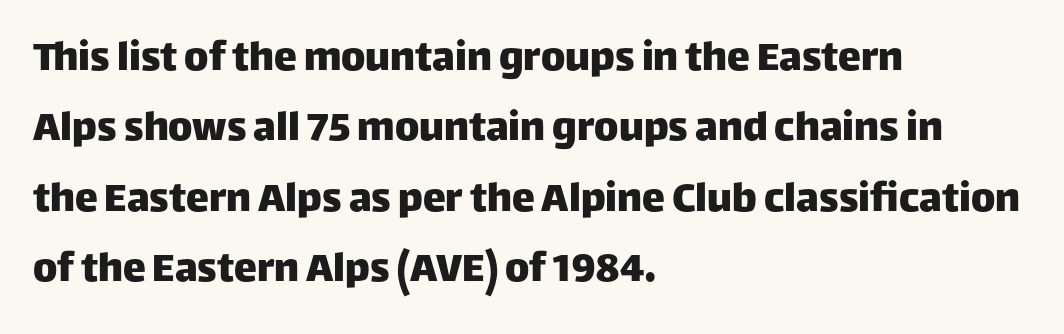
Q: Is the text italic (slanted)? A: No, it is upright.
Q: Is the typeface a serif or a sans-serif typeface? A: Sans-serif.
Q: Is the text underlined? A: No.
Q: How is the paragraph aligned? A: Left-aligned.
Q: Is the spacing between letters normal or unusually wide? A: Normal.
Q: Is the spacing between lines tight, normal or loose? A: Normal.
Q: Width (condensed, normal, or wide)? A: Normal.
Q: Stroke contrast? A: Low.
Q: x-height? A: Large.
Q: Monospaced? A: No.
